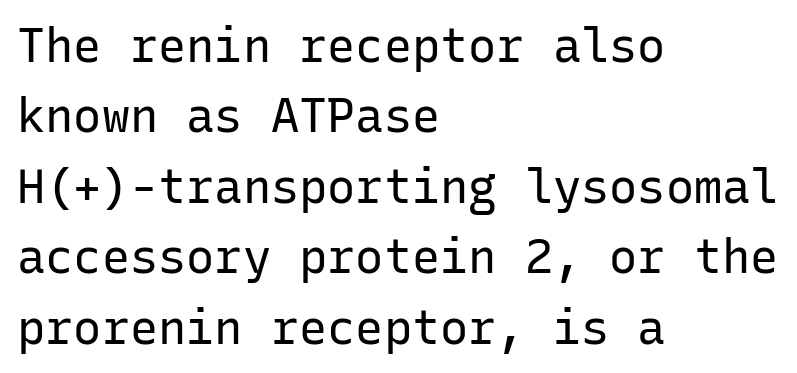
The image shows 47 px regular-weight sans-serif type, upright, monospaced; set left-aligned, normal line spacing (1.5x), normal letter spacing, not underlined; low stroke contrast and a medium x-height.
